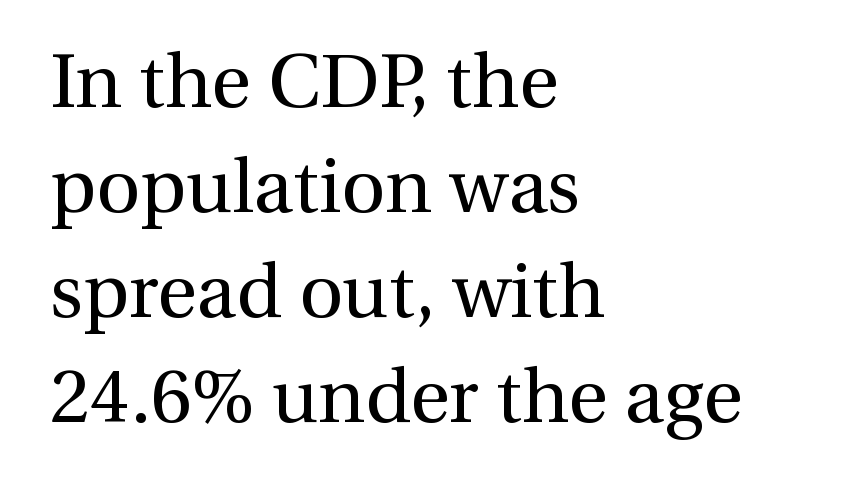
The image shows 76 px regular-weight serif type, upright; set left-aligned, normal line spacing (1.38x), normal letter spacing, not underlined; medium stroke contrast and a medium x-height.
